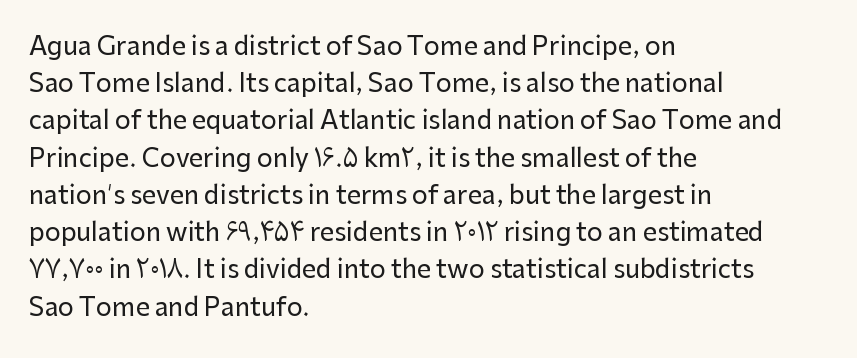
The image shows 25 px text type, upright; set left-aligned, normal line spacing (1.49x), normal letter spacing, not underlined.
